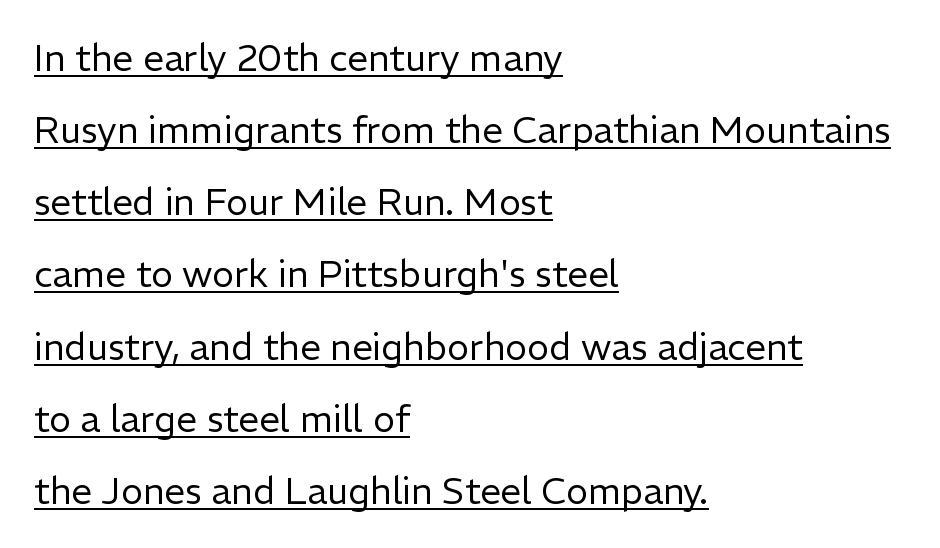
The image shows 37 px regular-weight sans-serif type, upright; set left-aligned, loose line spacing (1.95x), normal letter spacing, underlined; low stroke contrast and a medium x-height.
